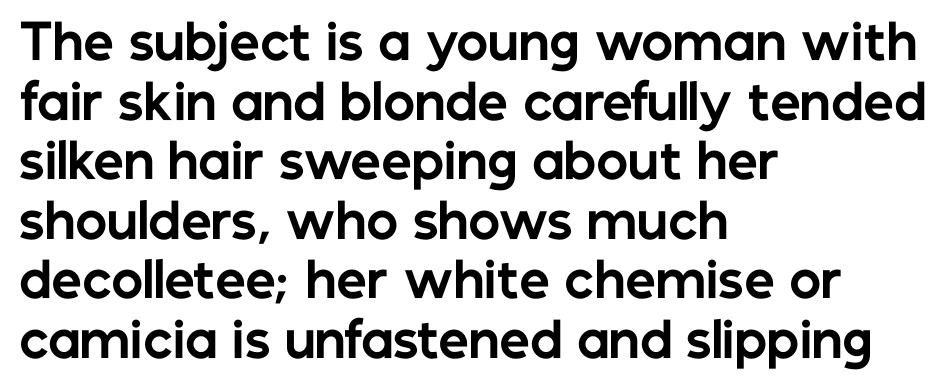
The lines in this sample share a left origin and differ only in where they stop. No italicization has been applied; the sample stays upright. Proportional: the letters do not fall into vertical columns. A full-strength bold gives these letters their thick strokes. Unmarked baselines from the first word to the last. What stands out about the letter spacing? Nothing — it is the standard amount.
